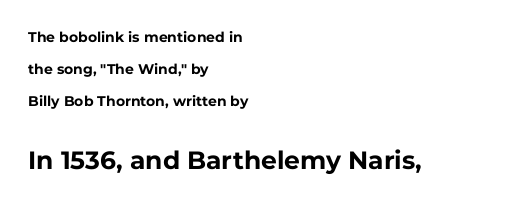
The image shows 25 px bold type, upright; set left-aligned, loose line spacing (2.28x), normal letter spacing, not underlined; the second (bottom) block is 1.79x larger.
